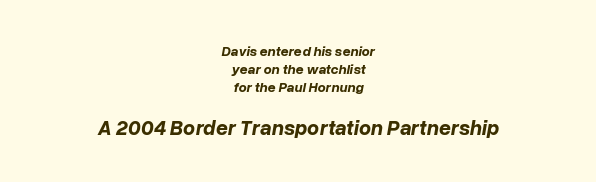
The image shows 21 px bold type, italic (leaning right); set centered, normal line spacing (1.28x), normal letter spacing, not underlined; the second (bottom) block is 1.5x larger.
